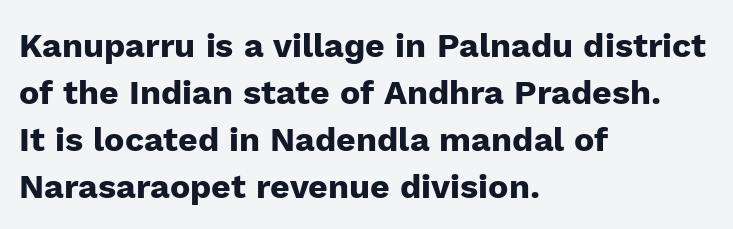
Heavy, bold letterforms. Nothing unusual about the tracking: characters are spaced as the font intends. The passage shown is typeset with a sans-serif family. This block has exactly the height ordinary leading produces. Horizontally, the lines are justified to the leading edge only. Unmarked baselines from the first word to the last.
